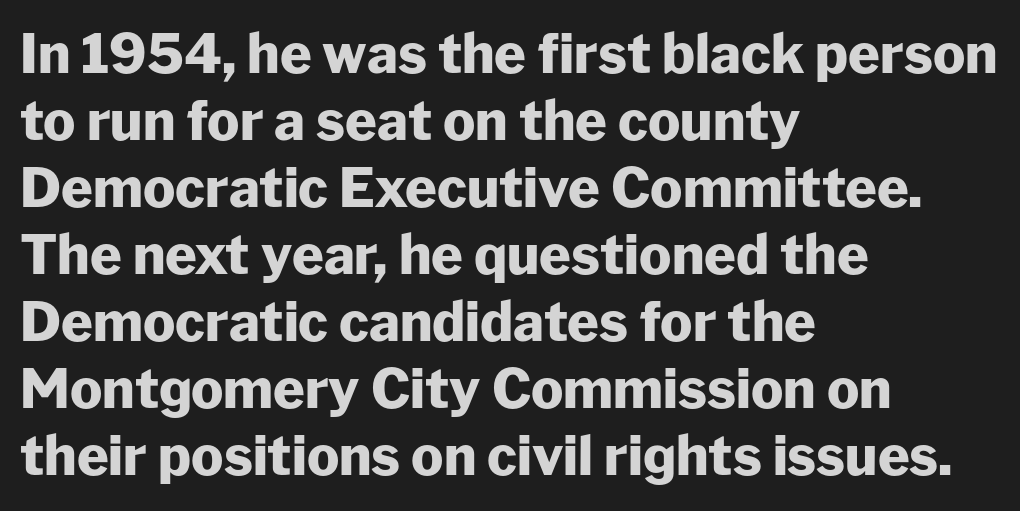
The ragged edge is on the right, which tells us the setting is flush left. A sans-serif font was chosen for this passage. Upright lettering throughout. Between one letter and the next there's only the usual sliver of space. Heavy-handed strokes throughout: this text is bold.
